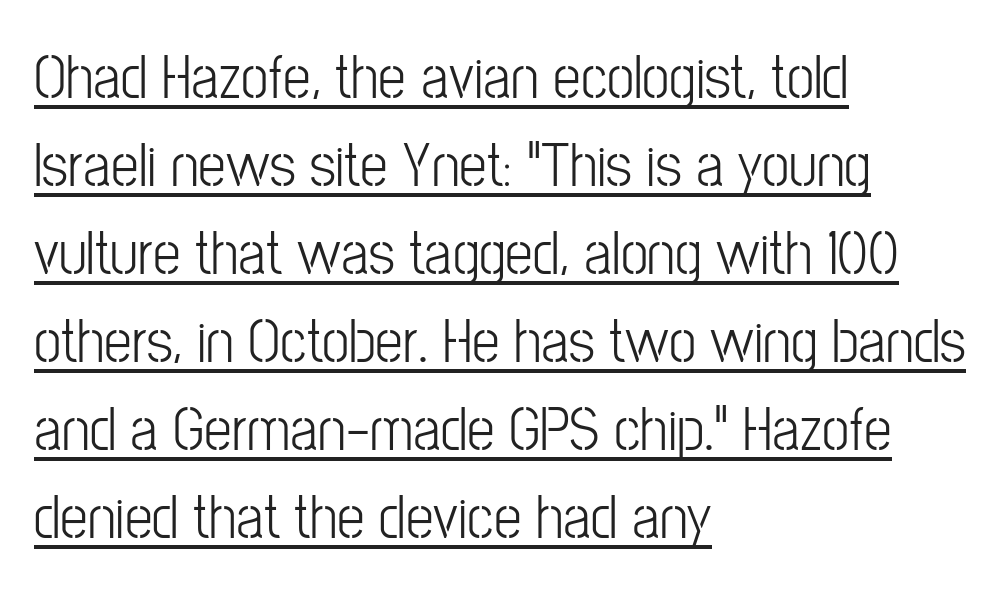
Q: Is the text bold? A: No.
Q: Is the text italic (slanted)? A: No, it is upright.
Q: Is the typeface a serif or a sans-serif typeface? A: Sans-serif.
Q: Is the text underlined? A: Yes.
Q: How is the paragraph aligned? A: Left-aligned.
Q: Is the spacing between letters normal or unusually wide? A: Normal.
Q: Is the spacing between lines tight, normal or loose? A: Normal.
Q: Width (condensed, normal, or wide)? A: Condensed.
Q: Stroke contrast? A: Low.
Q: x-height? A: Medium.
Q: Monospaced? A: No.
